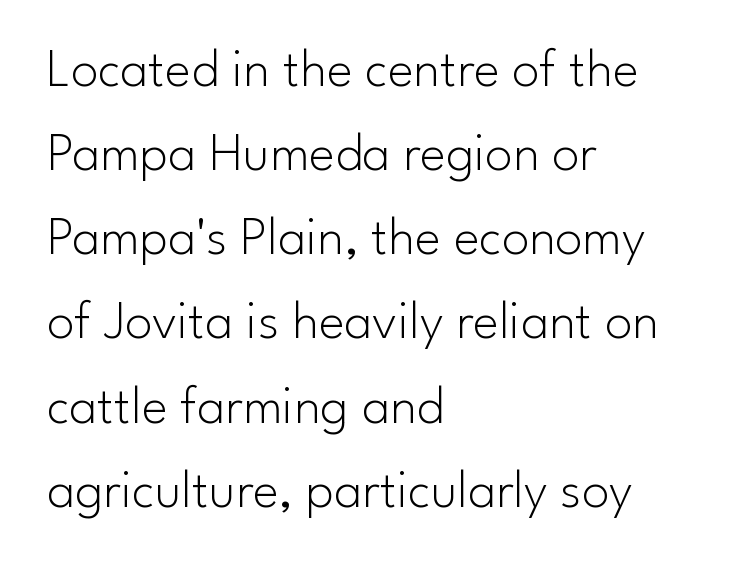
The image shows 55 px light sans-serif type, upright; set left-aligned, normal line spacing (1.53x), normal letter spacing, not underlined; low stroke contrast and a small x-height.
